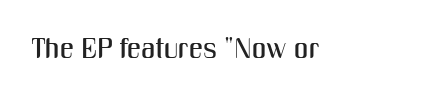
Q: Is the text italic (slanted)? A: No, it is upright.
Q: Is the typeface a serif or a sans-serif typeface? A: Sans-serif.
Q: Is the text underlined? A: No.
Q: Is the spacing between letters normal or unusually wide? A: Normal.
Q: Width (condensed, normal, or wide)? A: Condensed.
Q: Stroke contrast? A: Medium.
Q: x-height? A: Medium.
Q: Monospaced? A: No.
